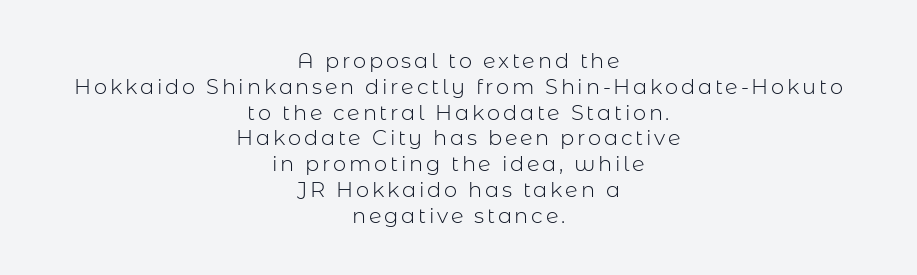
The zone under the glyphs is completely vacant. The face looks like a standard text weight, possibly lighter. Centered paragraph, ragged on both sides. Posture: upright roman.
